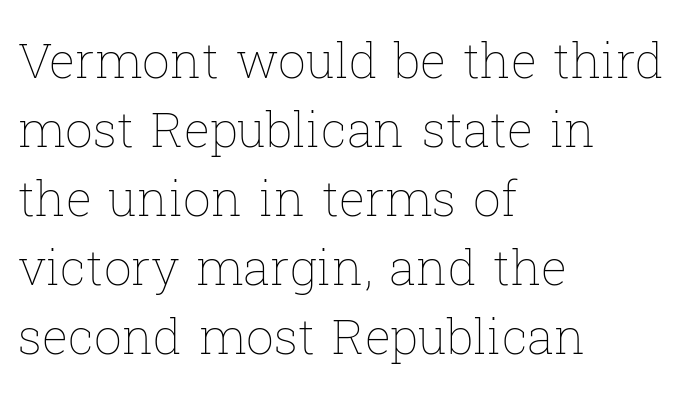
Where is the straight margin? On the left. The font is comparable to plain body text, perhaps lighter. These lines keep a tight, regular rhythm from letter to letter. Summary of vertical rhythm: regular, with standard interline spacing. Characters remain perfectly vertical along every line.
